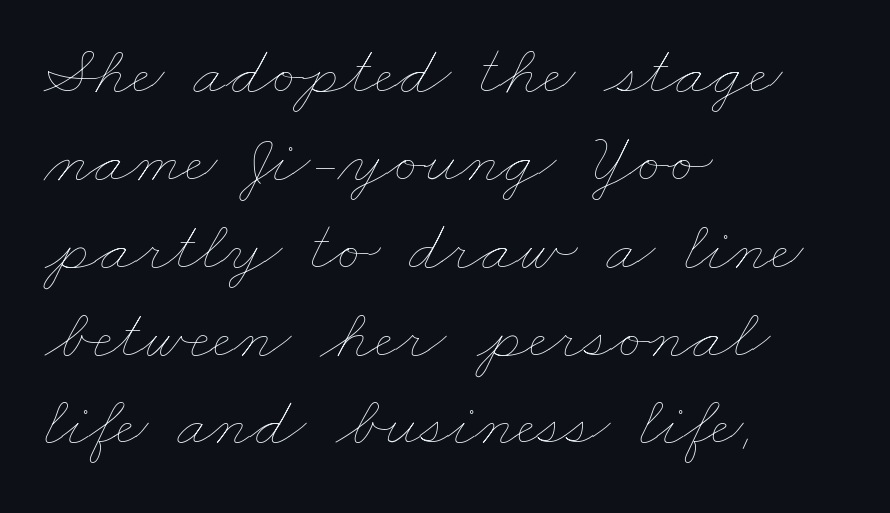
Notice how the passage keeps a crisp vertical edge on the left only. Each stroke keeps to a modest, everyday thickness or less. Plain, unruled lines of type. The tracking reads as untouched default to a designer's eye.
